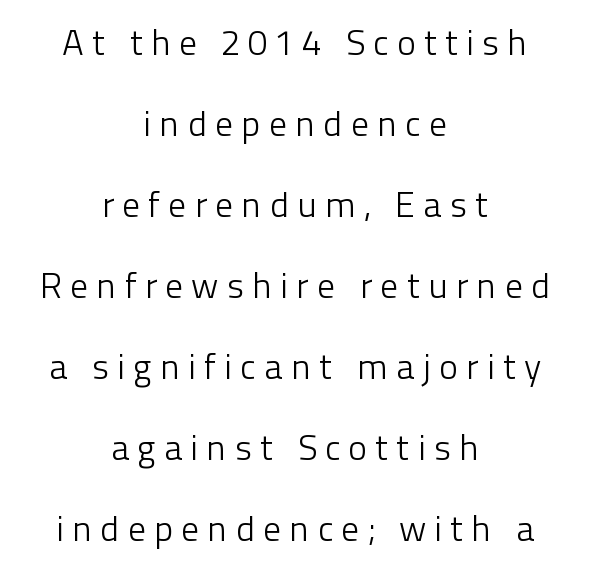
Q: Is the text bold? A: No.
Q: Is the text italic (slanted)? A: No, it is upright.
Q: Is the typeface a serif or a sans-serif typeface? A: Sans-serif.
Q: Is the text underlined? A: No.
Q: How is the paragraph aligned? A: Centered.
Q: Is the spacing between letters normal or unusually wide? A: Unusually wide.
Q: Is the spacing between lines tight, normal or loose? A: Loose.
Q: Width (condensed, normal, or wide)? A: Normal.
Q: Stroke contrast? A: Low.
Q: x-height? A: Medium.
Q: Monospaced? A: No.
